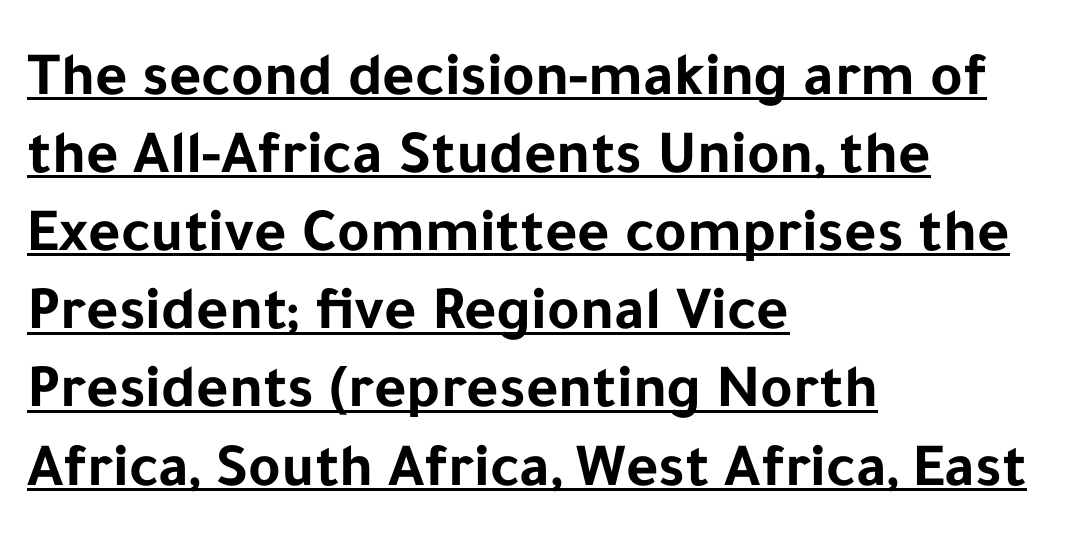
The image shows 62 px bold sans-serif type, upright; set left-aligned, normal line spacing (1.26x), normal letter spacing, underlined; low stroke contrast and a medium x-height.
